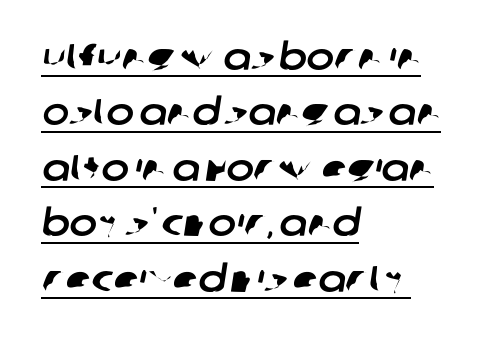
The words here are underlined. Horizontal bands of white between lines are of average thickness. The face used here is a sans, in the tradition of grotesques and geometrics. Caption: standard tracking, unaltered. Where is the straight margin? On the left.
